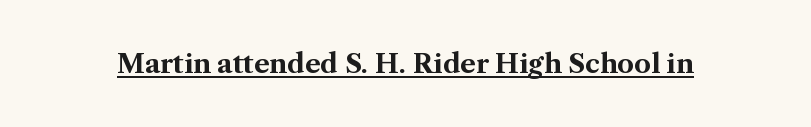
No extra tracking has been applied to these lines. Glance below the letters and you will spot a drawn line. Quick note: not italic, upright. The letters are bold, with thick, heavy strokes.
